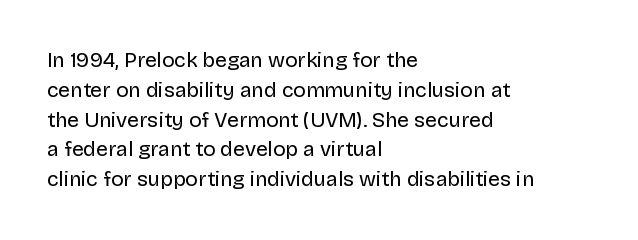
{"italic": "no", "bold": "no", "underline": "no", "align": "left", "line_spacing": "normal", "line_spacing_ratio": 1.42, "letter_spacing": "normal", "letter_spacing_em": 0.0, "glyph_px": 21}
